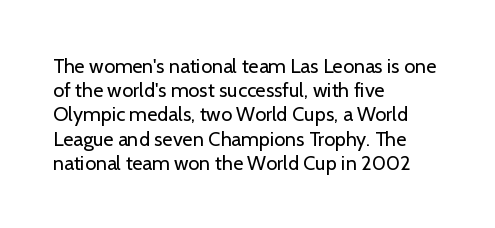
Tall strokes in this sample are plumb rather than angled. Decoration check: the copy has no underline. Words appear dense and cohesive because spacing is normal. The typesetter chose a ragged-right arrangement here.
